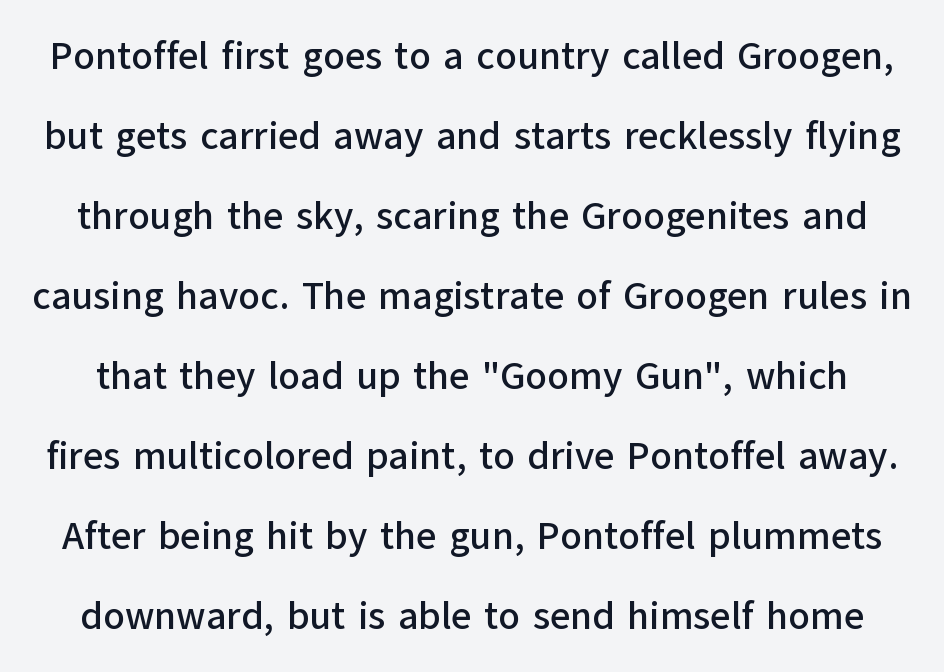
The image shows 39 px sans-serif type, upright; set loose line spacing (2.05x), normal letter spacing, not underlined; low stroke contrast and a medium x-height.
